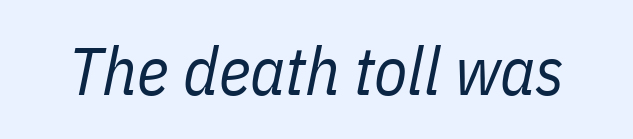
No heavy texture on the line: the type isn't bold. Rule under the text: the space is simply empty. A typesetter would call this proportional, since set widths differ per character. Tracking value appears to be zero — textbook default spacing.
